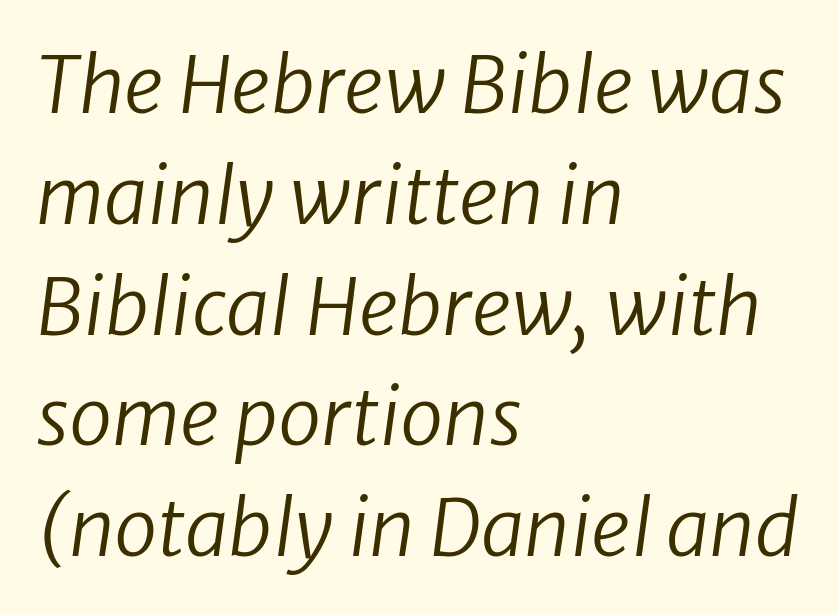
Inter-character spacing is left at the font's built-in metrics. Is there much room between lines? A standard amount, neither cramped nor airy. The cut favours lightness, reaching ordinary text weight at its darkest. Rendered with sloped, italic letterforms.
